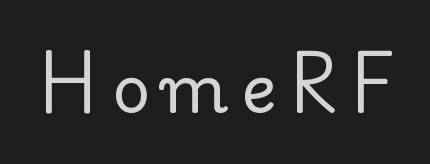
{"serif": "yes", "italic": "no", "bold": "no", "weight": "regular", "width": "normal", "stroke_contrast": "low", "x_height": "small", "monospaced": "no", "underline": "no", "glyph_px": 66}
